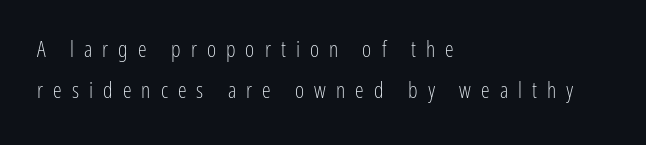
Q: Is the text bold? A: No.
Q: Is the text italic (slanted)? A: No, it is upright.
Q: Is the text underlined? A: No.
Q: How is the paragraph aligned? A: Left-aligned.
Q: Is the spacing between letters normal or unusually wide? A: Unusually wide.
